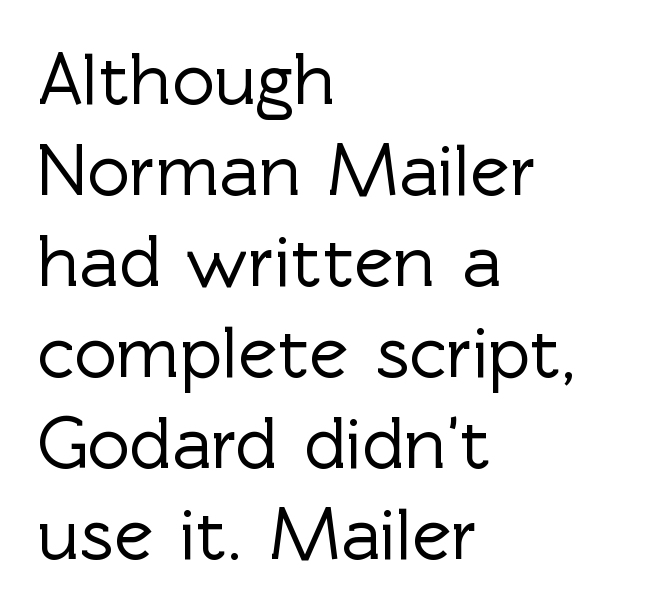
Decoration check: the copy has no underline. The letters sit at their default tracking, neither squeezed nor spread. This sample has the flowing, uneven cadence of proportional lettering. A sans-serif font was chosen for this passage. Horizontal alignment here is leftward, the default for most running prose. Italic: no, the glyphs are upright roman.
